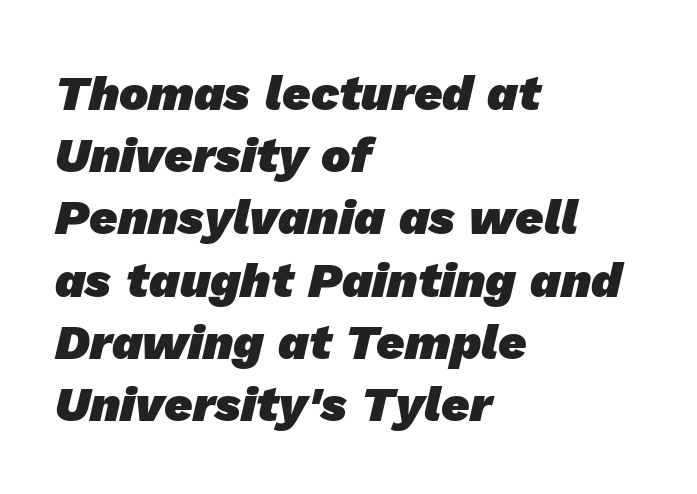
{"serif": "no", "bold": "yes", "weight": "heavy", "width": "normal", "stroke_contrast": "low", "x_height": "medium", "monospaced": "no", "underline": "no", "align": "left", "line_spacing": "normal", "line_spacing_ratio": 1.27, "letter_spacing": "normal", "letter_spacing_em": 0.0, "glyph_px": 49}
